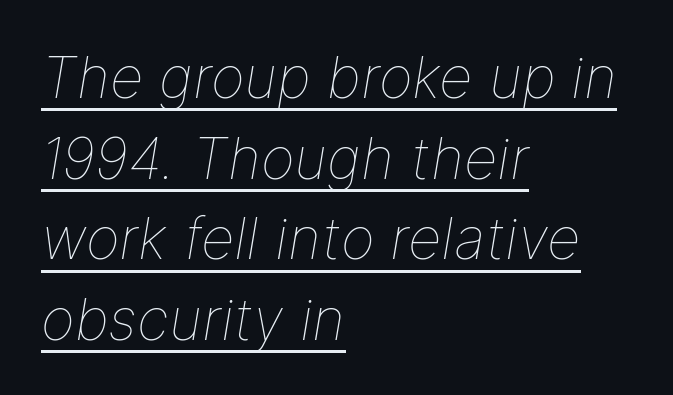
The image shows 58 px thin type, italic (leaning right); set left-aligned, normal line spacing (1.39x), normal letter spacing, underlined; low stroke contrast and a medium x-height.
